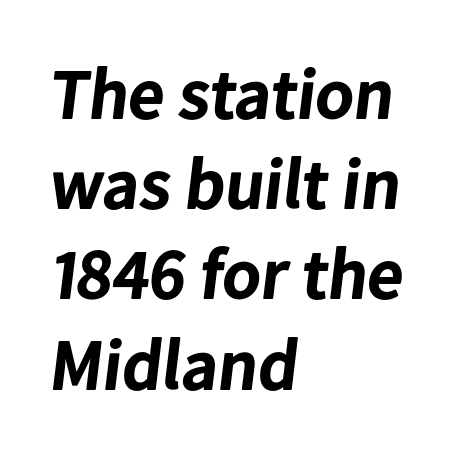
Q: Is the text bold? A: Yes.
Q: Is the typeface a serif or a sans-serif typeface? A: Sans-serif.
Q: Is the text underlined? A: No.
Q: How is the paragraph aligned? A: Left-aligned.
Q: Is the spacing between letters normal or unusually wide? A: Normal.
Q: Is the spacing between lines tight, normal or loose? A: Normal.
Q: Width (condensed, normal, or wide)? A: Normal.
Q: Stroke contrast? A: Low.
Q: x-height? A: Medium.
Q: Monospaced? A: No.
